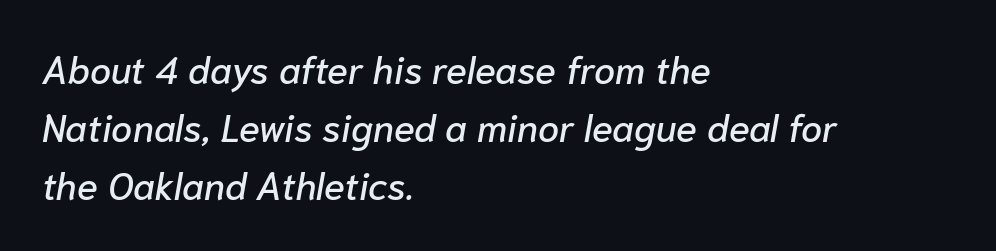
You could not count columns in this text — the font is proportionally spaced. Words float on clear page, feet unadorned. Emphasis-style slanted type is in use. Alignment: flush left. The rows are spaced the way most documents space them. Between one letter and the next there's only the usual sliver of space.
